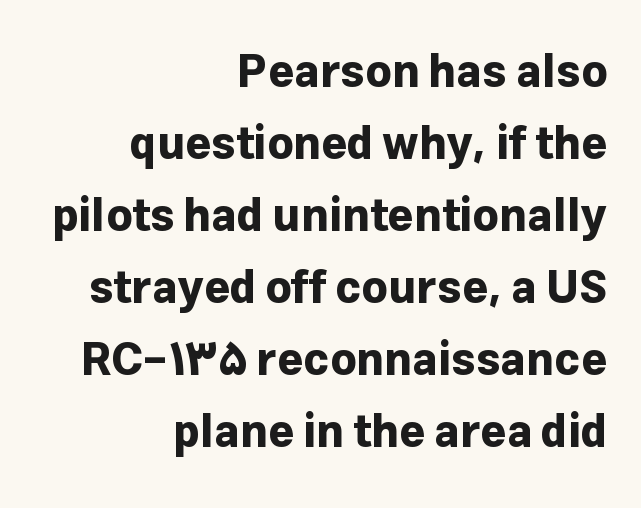
{"serif": "no", "italic": "no", "bold": "yes", "weight": "bold", "width": "normal", "stroke_contrast": "low", "x_height": "medium", "monospaced": "no", "underline": "no", "align": "right", "line_spacing": "normal", "line_spacing_ratio": 1.6, "letter_spacing": "normal", "letter_spacing_em": 0.0, "glyph_px": 45}
